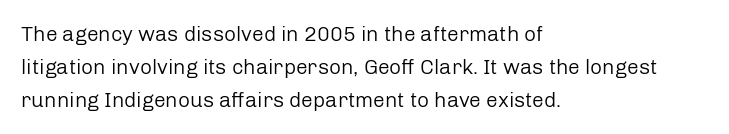
Q: Is the text bold? A: No.
Q: Is the text italic (slanted)? A: No, it is upright.
Q: Is the text underlined? A: No.
Q: How is the paragraph aligned? A: Left-aligned.
Q: Is the spacing between letters normal or unusually wide? A: Normal.
Q: Is the spacing between lines tight, normal or loose? A: Normal.
